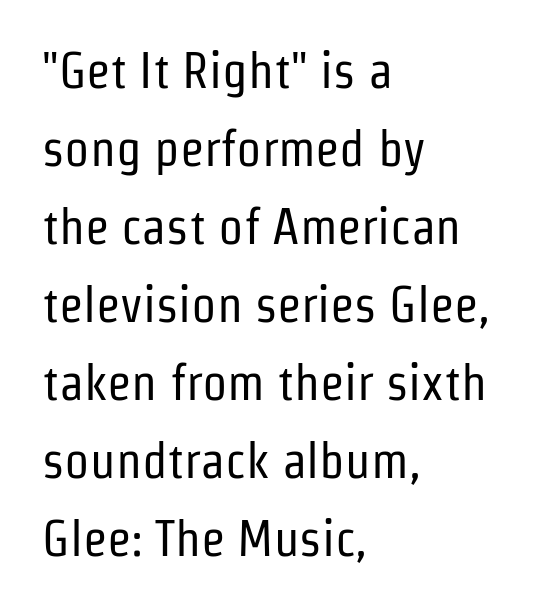
{"serif": "no", "italic": "no", "bold": "no", "weight": "regular", "width": "condensed", "stroke_contrast": "low", "x_height": "medium", "monospaced": "no", "underline": "no", "align": "left", "line_spacing": "normal", "line_spacing_ratio": 1.56, "letter_spacing": "normal", "letter_spacing_em": 0.0, "glyph_px": 50}
